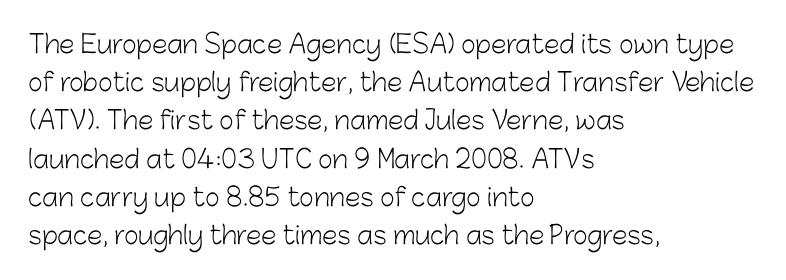
{"italic": "no", "bold": "no", "underline": "no", "align": "left", "line_spacing": "normal", "line_spacing_ratio": 1.53, "letter_spacing": "normal", "letter_spacing_em": 0.0, "glyph_px": 25}
